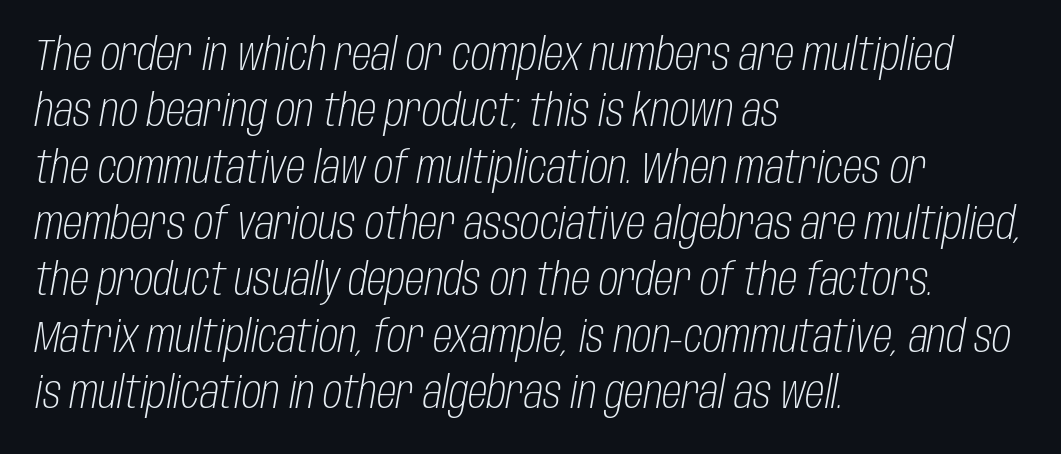
Letter spacing: default. Bare-footed words on every line. This block has exactly the height ordinary leading produces. Varying glyph widths throughout — classic text-font behaviour. Quick note: italic.
